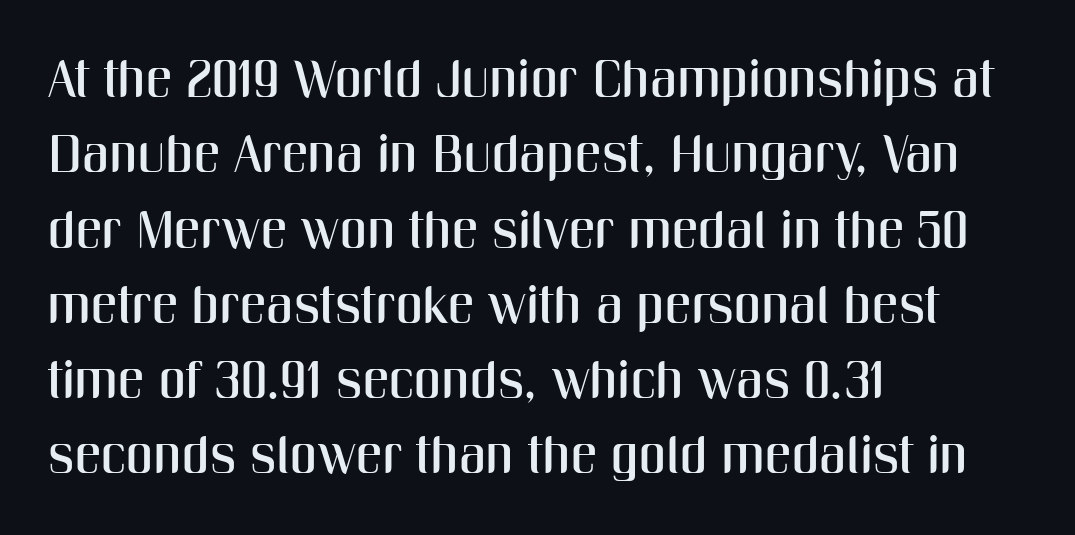
The image shows 53 px condensed sans-serif type, upright; set left-aligned, normal line spacing (1.42x), normal letter spacing, not underlined; medium stroke contrast and a medium x-height.
